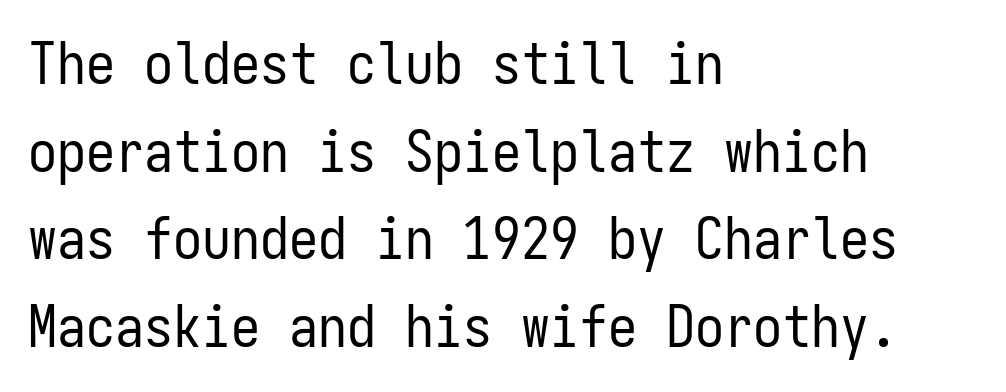
{"serif": "no", "italic": "no", "bold": "no", "weight": "regular", "width": "condensed", "stroke_contrast": "low", "x_height": "medium", "monospaced": "yes", "underline": "no", "align": "left", "line_spacing": "normal", "line_spacing_ratio": 1.51, "letter_spacing": "normal", "letter_spacing_em": 0.0, "glyph_px": 58}
